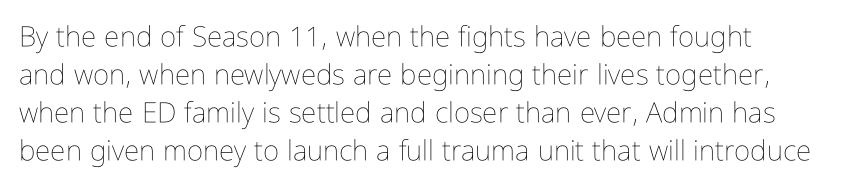
The image shows 28 px thin, condensed type, upright; set normal line spacing (1.36x), normal letter spacing, not underlined; low stroke contrast and a medium x-height.
